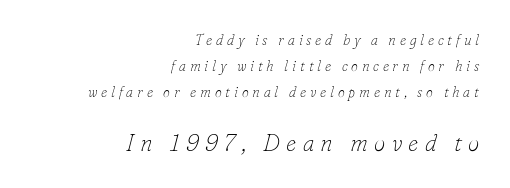
Q: Is the text bold? A: No.
Q: Is the text italic (slanted)? A: Yes, it leans right by about 16 degrees.
Q: Is the text underlined? A: No.
Q: How is the paragraph aligned? A: Right-aligned.
Q: Is the spacing between letters normal or unusually wide? A: Unusually wide.
Q: Which block of text is set in a larger size, the first (top) or the second (bottom)? A: The second (bottom) one.
